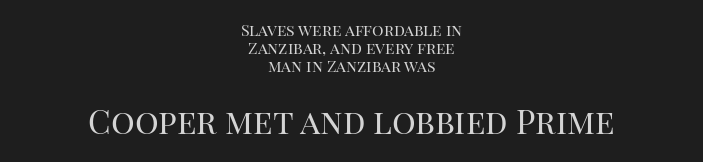
Looks like regular typesetting: each glyph gets only the width it needs. The later block is typeset at a bigger size than the earlier block. Weight: in the light-to-regular range. It's the straight-up-and-down kind of type. You can tell from the footed stems that serif type was used.
